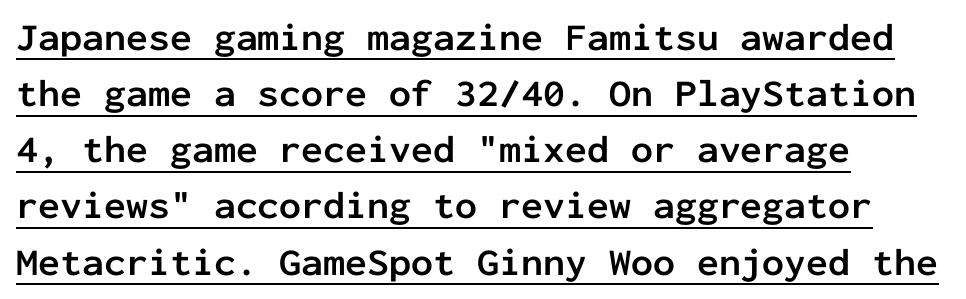
The letters march in equal steps, a hallmark of fixed-pitch type. What kind of face is this? One without serifs — a sans. Line beginnings align vertically; line endings do not. The rendering uses the underline text-decoration.
